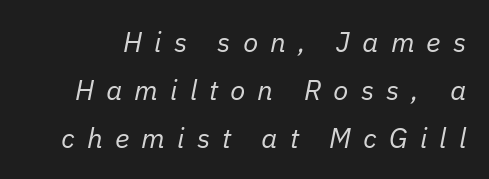
Q: Is the text bold? A: No.
Q: Is the text italic (slanted)? A: Yes, it leans right by about 11 degrees.
Q: Is the text underlined? A: No.
Q: Is the spacing between letters normal or unusually wide? A: Unusually wide.
Q: Width (condensed, normal, or wide)? A: Normal.
Q: Stroke contrast? A: Low.
Q: x-height? A: Medium.
Q: Monospaced? A: No.
